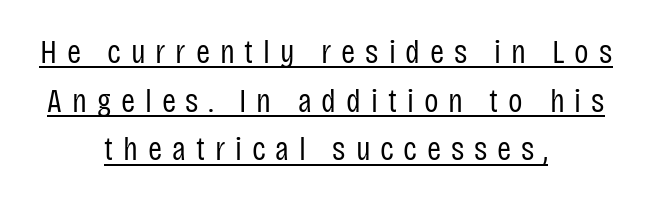
Q: Is the text bold? A: No.
Q: Is the text italic (slanted)? A: No, it is upright.
Q: Is the typeface a serif or a sans-serif typeface? A: Sans-serif.
Q: Is the text underlined? A: Yes.
Q: How is the paragraph aligned? A: Centered.
Q: Is the spacing between letters normal or unusually wide? A: Unusually wide.
Q: Is the spacing between lines tight, normal or loose? A: Normal.
Q: Width (condensed, normal, or wide)? A: Condensed.
Q: Stroke contrast? A: Low.
Q: x-height? A: Large.
Q: Monospaced? A: No.
